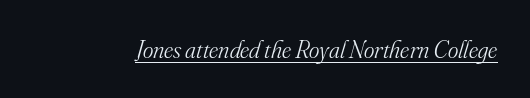
{"italic": "yes", "lean": "right", "slant_degrees": 16, "bold": "no", "underline": "yes", "letter_spacing": "normal", "letter_spacing_em": 0.0, "glyph_px": 25}
